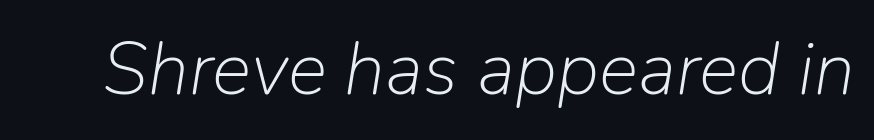
The image shows 74 px light type, italic (leaning right); set normal letter spacing, not underlined; low stroke contrast and a medium x-height.
